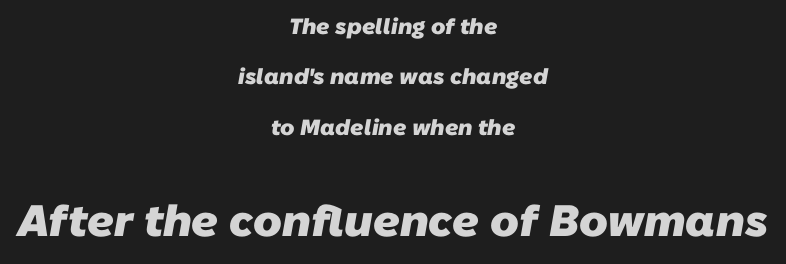
Q: Is the text bold? A: Yes.
Q: Is the typeface a serif or a sans-serif typeface? A: Sans-serif.
Q: Is the text underlined? A: No.
Q: How is the paragraph aligned? A: Centered.
Q: Is the spacing between letters normal or unusually wide? A: Normal.
Q: Is the spacing between lines tight, normal or loose? A: Loose.
Q: Which block of text is set in a larger size, the first (top) or the second (bottom)? A: The second (bottom) one.
Q: Width (condensed, normal, or wide)? A: Normal.
Q: Stroke contrast? A: Low.
Q: x-height? A: Medium.
Q: Monospaced? A: No.
